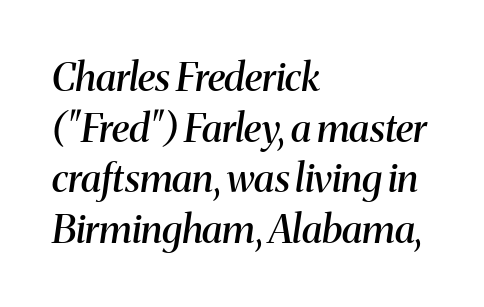
The image shows 39 px semibold serif type, italic (leaning right); set left-aligned, normal line spacing (1.3x), normal letter spacing, not underlined; medium stroke contrast and a medium x-height.
